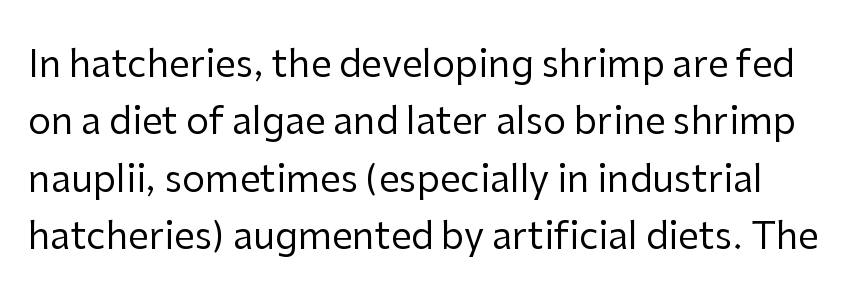
The image shows 37 px regular-weight sans-serif type, upright; set normal line spacing (1.55x), normal letter spacing, not underlined; low stroke contrast and a medium x-height.
